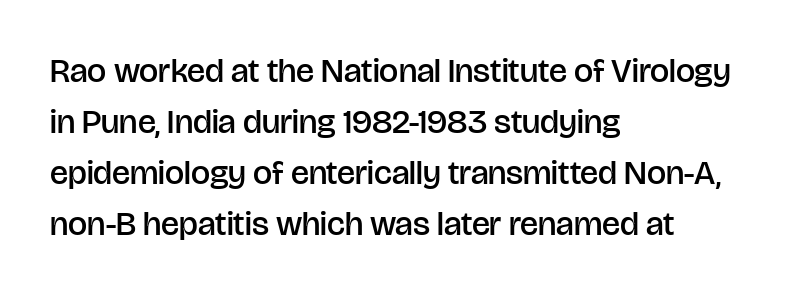
The image shows 34 px semibold sans-serif type, upright; set left-aligned, normal line spacing (1.5x), normal letter spacing, not underlined; low stroke contrast and a large x-height.
